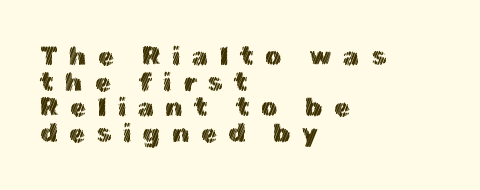
The image shows 26 px text type, upright; set left-aligned, tight line spacing (0.99x), unusually wide letter spacing (+0.44 em), not underlined.
